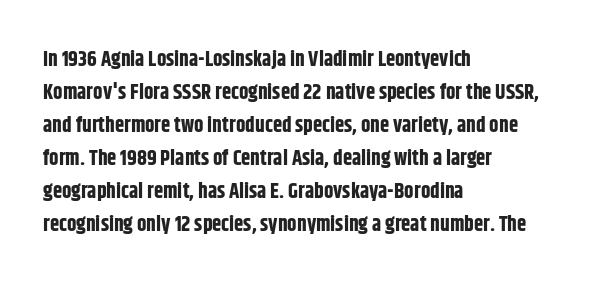
The image shows 21 px bold type, upright; set left-aligned, normal line spacing (1.57x), normal letter spacing, not underlined.
